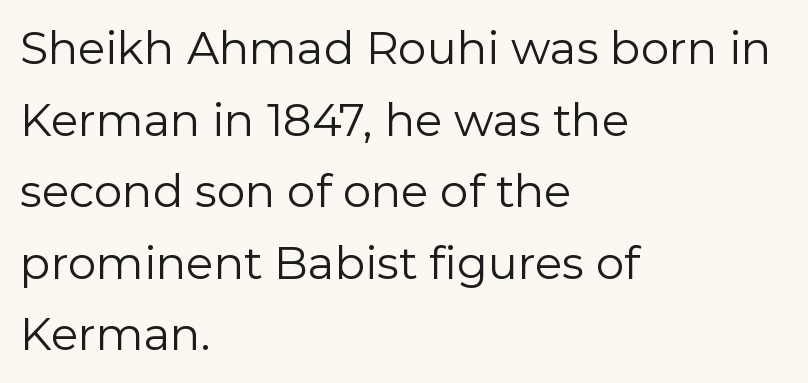
Layout note: lines flush left. This rendering leaves character spacing at its baseline value. The space directly below the letters is spotless. Serifs: no, the terminals of the letterforms are clean. These lines were composed using upright roman letters.
